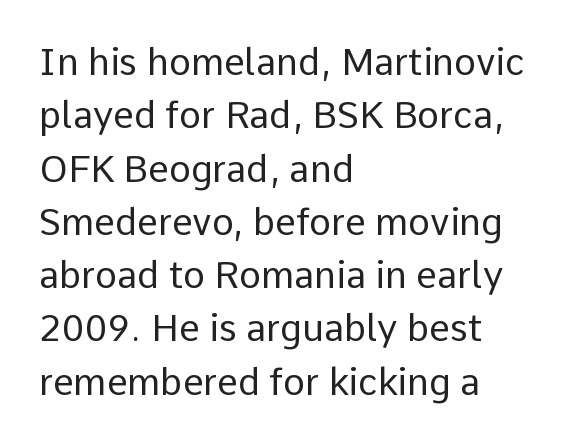
{"serif": "no", "italic": "no", "bold": "no", "weight": "regular", "width": "normal", "stroke_contrast": "low", "x_height": "medium", "monospaced": "no", "underline": "no", "align": "left", "line_spacing": "normal", "line_spacing_ratio": 1.44, "letter_spacing": "normal", "letter_spacing_em": 0.0, "glyph_px": 37}
